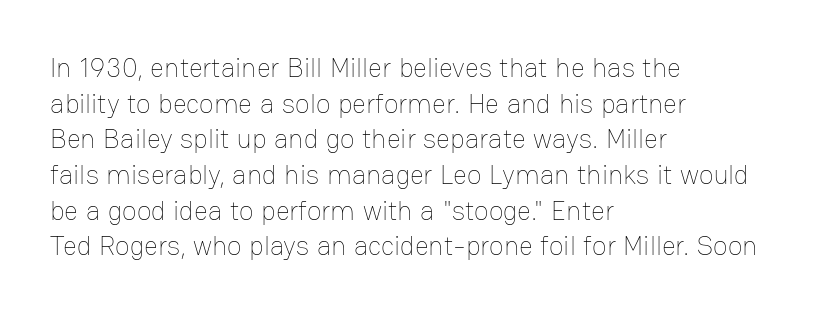
{"italic": "no", "bold": "no", "underline": "no", "align": "left", "line_spacing": "normal", "line_spacing_ratio": 1.32, "letter_spacing": "normal", "letter_spacing_em": 0.0, "glyph_px": 27}
